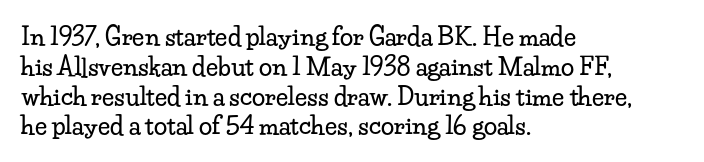
The image shows 24 px text type, upright; set left-aligned, line spacing 1.24x, normal letter spacing, not underlined.
